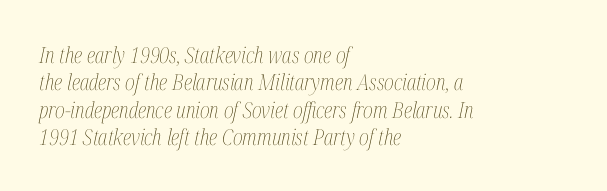
{"italic": "yes", "lean": "right", "slant_degrees": 12, "bold": "no", "underline": "no", "align": "left", "line_spacing_ratio": 1.24, "letter_spacing": "normal", "letter_spacing_em": 0.0, "glyph_px": 22}
